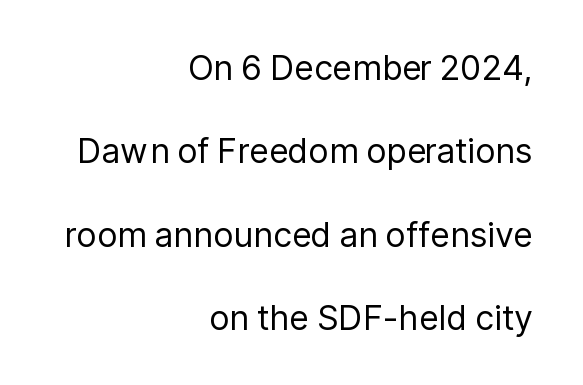
A roman cut, with each character standing at attention. Vertical stems look standard width or narrower in stroke. A typesetter would call this proportional, since set widths differ per character. The characters display no serif detailing; their extremities are plain.
